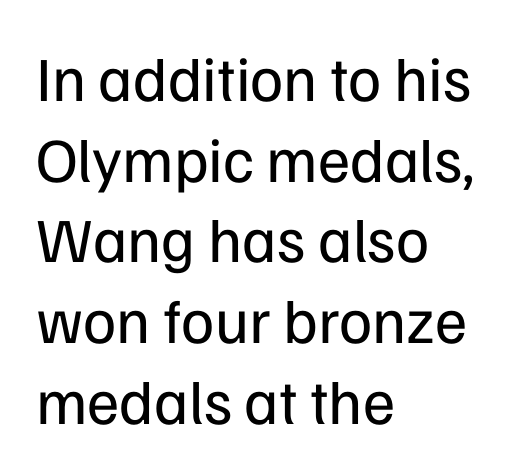
The face used here is proportionally spaced, like ordinary book or web type. The lines are quadded left. The glyphs in this specimen are sans serif. The space between consecutive lines is moderate.
